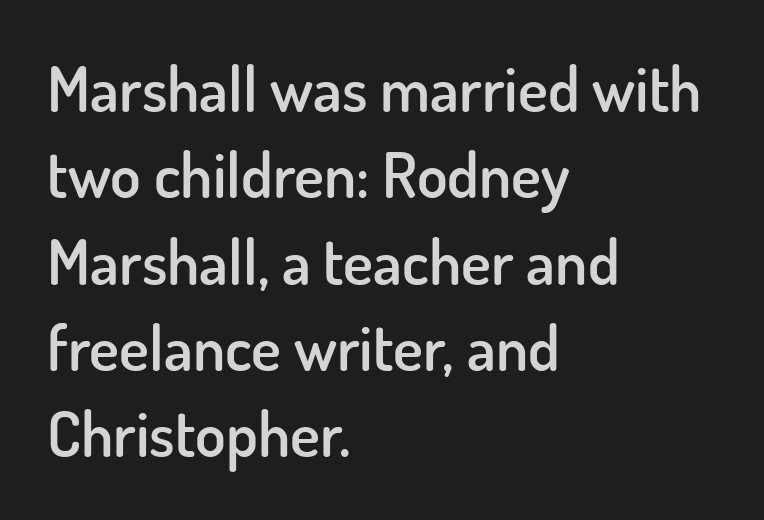
{"serif": "no", "italic": "no", "bold": "semi", "weight": "semibold", "width": "normal", "stroke_contrast": "low", "x_height": "small", "monospaced": "no", "underline": "no", "align": "left", "line_spacing": "normal", "line_spacing_ratio": 1.37, "letter_spacing": "normal", "letter_spacing_em": 0.0, "glyph_px": 63}
